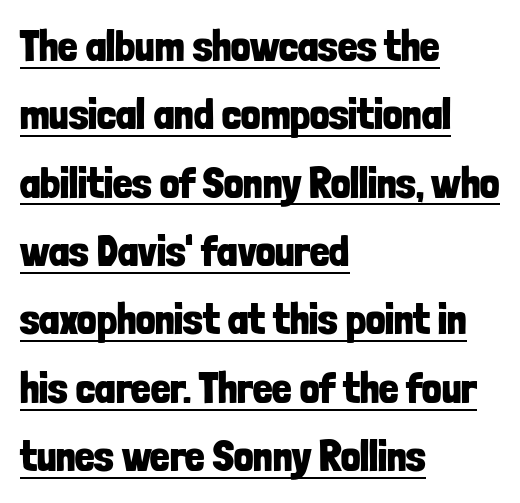
Q: Is the text bold? A: Yes.
Q: Is the text italic (slanted)? A: No, it is upright.
Q: Is the typeface a serif or a sans-serif typeface? A: Sans-serif.
Q: Is the text underlined? A: Yes.
Q: How is the paragraph aligned? A: Left-aligned.
Q: Is the spacing between letters normal or unusually wide? A: Normal.
Q: Is the spacing between lines tight, normal or loose? A: Normal.
Q: Width (condensed, normal, or wide)? A: Condensed.
Q: Stroke contrast? A: Low.
Q: x-height? A: Medium.
Q: Monospaced? A: No.
